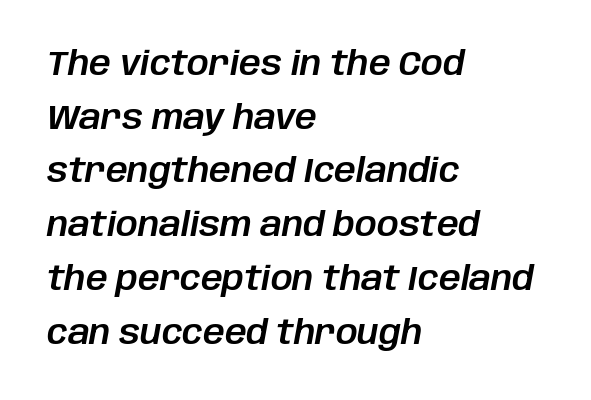
Each letter keeps its own natural width here, so spacing adapts to shape. The font's italic variant was chosen for this text. The line texture is even and compact thanks to regular tracking. This block has exactly the height ordinary leading produces. The rendering anchors every line to the left-hand side. Any mark beneath the type? The region is blank.
